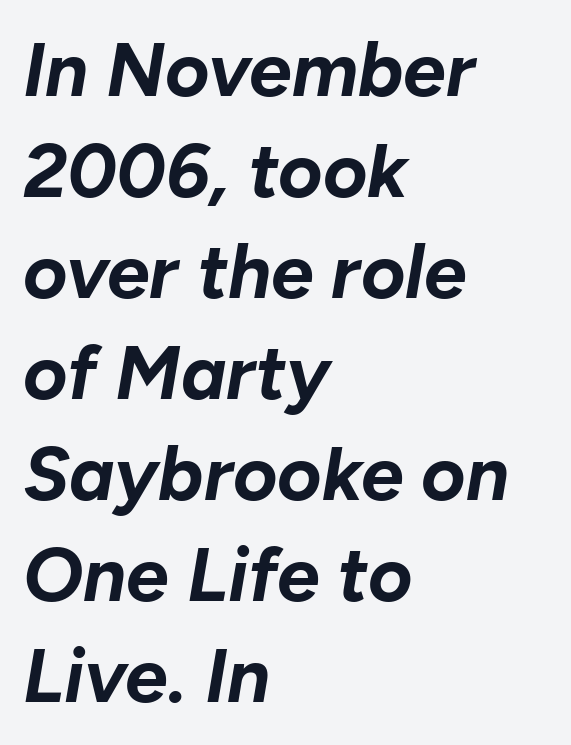
{"italic": "yes", "lean": "right", "slant_degrees": 10, "bold": "yes", "weight": "bold", "width": "normal", "stroke_contrast": "low", "x_height": "medium", "monospaced": "no", "underline": "no", "align": "left", "line_spacing": "normal", "line_spacing_ratio": 1.33, "letter_spacing": "normal", "letter_spacing_em": 0.0, "glyph_px": 76}
